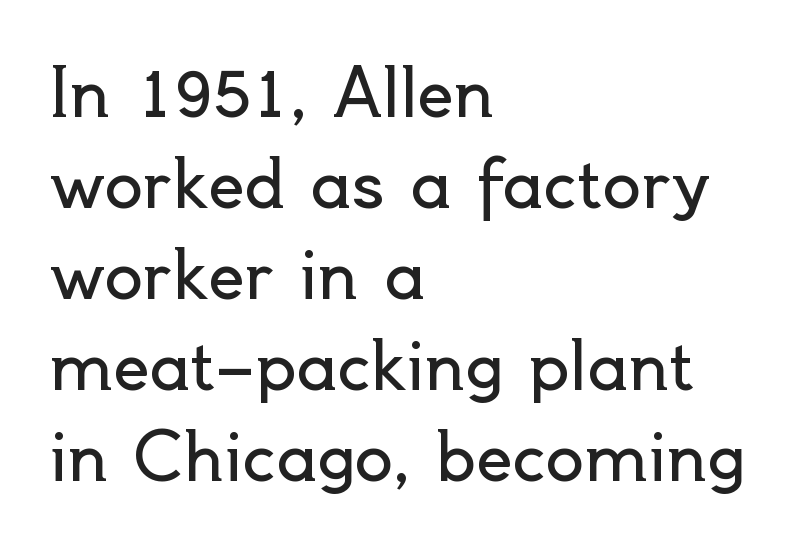
The image shows 64 px regular-weight sans-serif type, upright; set left-aligned, normal line spacing (1.42x), normal letter spacing, not underlined; a small x-height.
